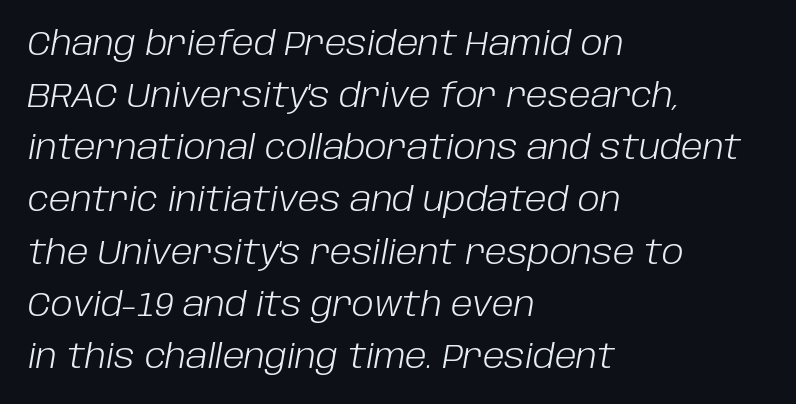
In terms of leading, this rendering sits right in the middle. Observe the lean: these are italic letterforms. Unbolded letterforms with no extra heft. Here the glyphs are tracked normally, forming tight word shapes. Descender tails drop into unmarked territory.
